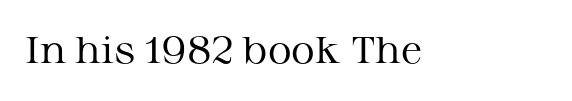
Posture: straight, roman, zero tilt. Caption: face not bold, strokes unweighted. Caption: standard tracking, unaltered. Has an underline been added? It has not.
